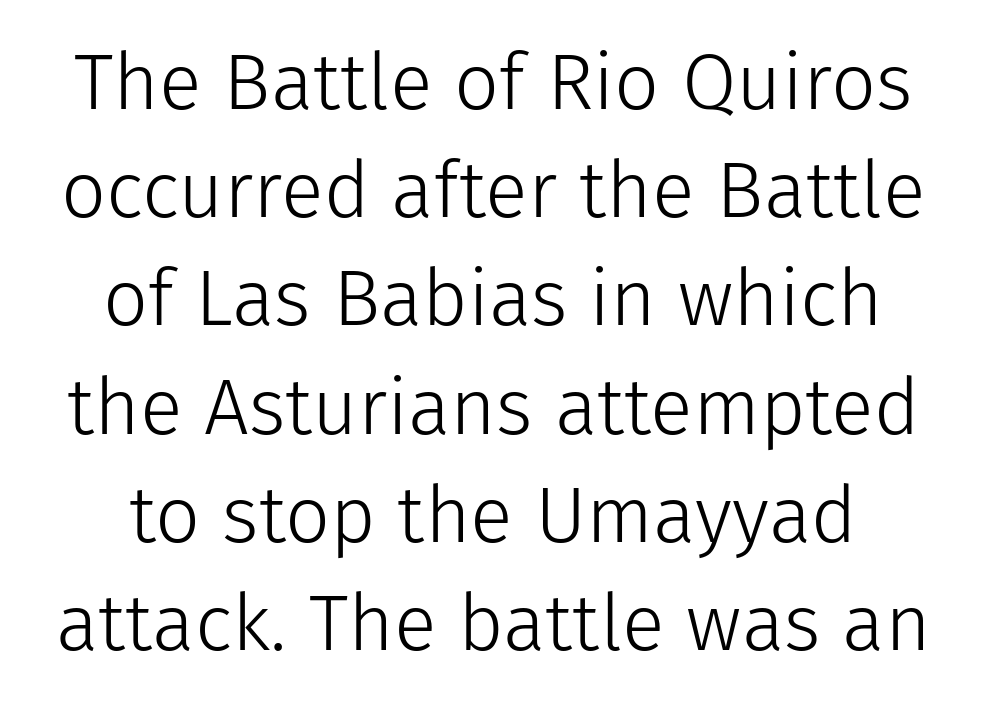
Lines of text with bare space underneath. Compared with typical paragraphs, the rows here are spaced about the same. No extra tracking has been applied to these lines. These lines are rendered in a variable-pitch font.
